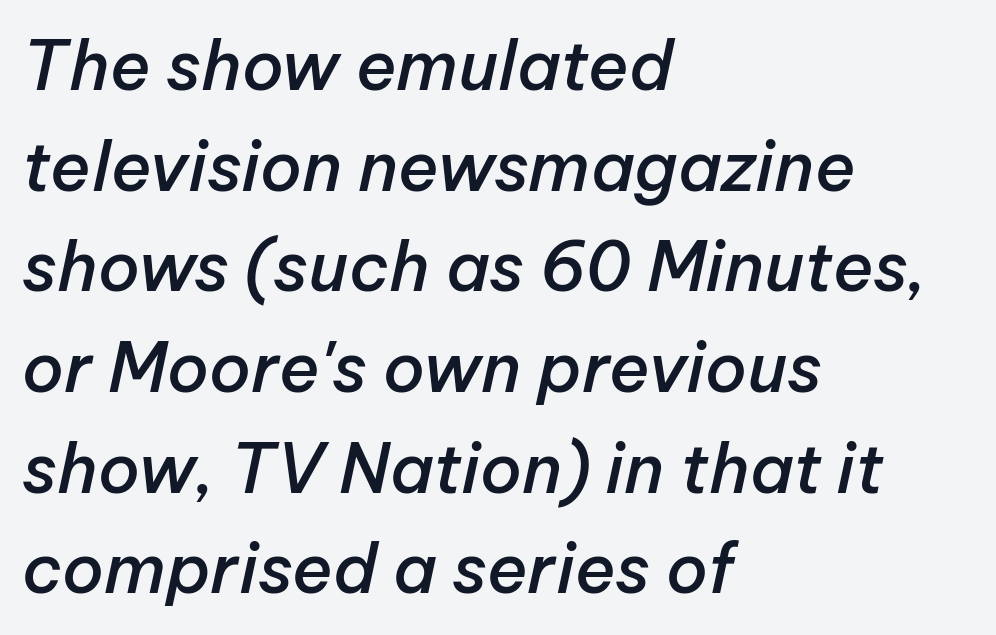
Q: Is the text bold? A: Semi-bold.
Q: Is the text italic (slanted)? A: Yes, it leans right by about 12 degrees.
Q: Is the text underlined? A: No.
Q: How is the paragraph aligned? A: Left-aligned.
Q: Is the spacing between letters normal or unusually wide? A: Normal.
Q: Is the spacing between lines tight, normal or loose? A: Normal.
Q: Width (condensed, normal, or wide)? A: Normal.
Q: Stroke contrast? A: Low.
Q: x-height? A: Medium.
Q: Monospaced? A: No.
